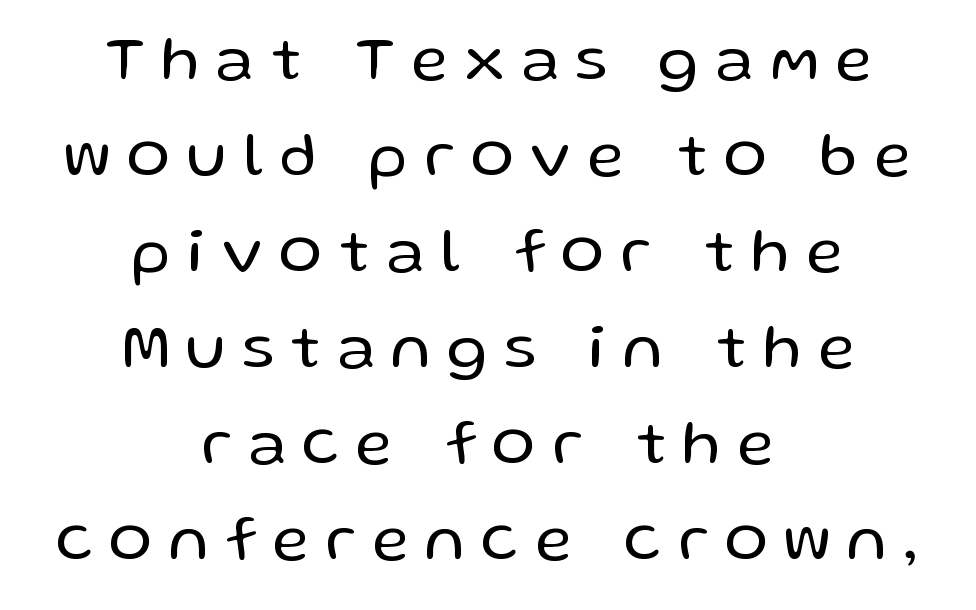
{"serif": "no", "italic": "no", "bold": "no", "weight": "regular", "width": "normal", "stroke_contrast": "low", "x_height": "medium", "monospaced": "no", "underline": "no", "align": "center", "line_spacing": "normal", "line_spacing_ratio": 1.5, "letter_spacing": "wide", "letter_spacing_em": 0.27, "glyph_px": 64}
